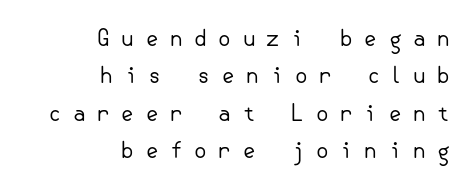
The horizontal fit of the characters is loose and conspicuously gappy. Notice how the stems are strictly vertical — no italics here. Vertical stems look standard width or narrower in stroke. The compositor pushed each line to the right boundary.
